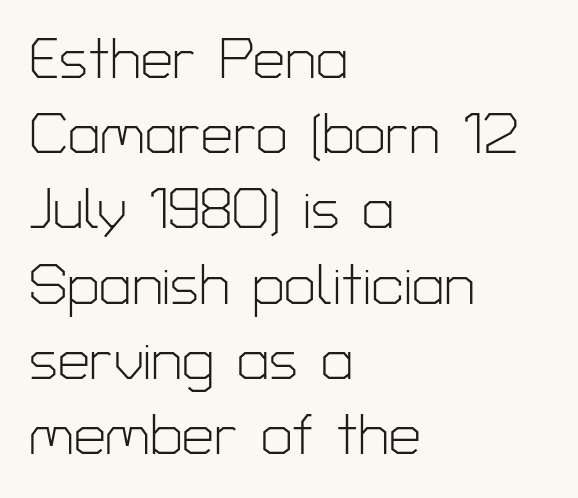
Q: Is the text bold? A: No.
Q: Is the text italic (slanted)? A: No, it is upright.
Q: Is the typeface a serif or a sans-serif typeface? A: Sans-serif.
Q: Is the text underlined? A: No.
Q: How is the paragraph aligned? A: Left-aligned.
Q: Is the spacing between letters normal or unusually wide? A: Normal.
Q: Is the spacing between lines tight, normal or loose? A: Normal.
Q: Width (condensed, normal, or wide)? A: Normal.
Q: Stroke contrast? A: Low.
Q: x-height? A: Medium.
Q: Monospaced? A: No.
